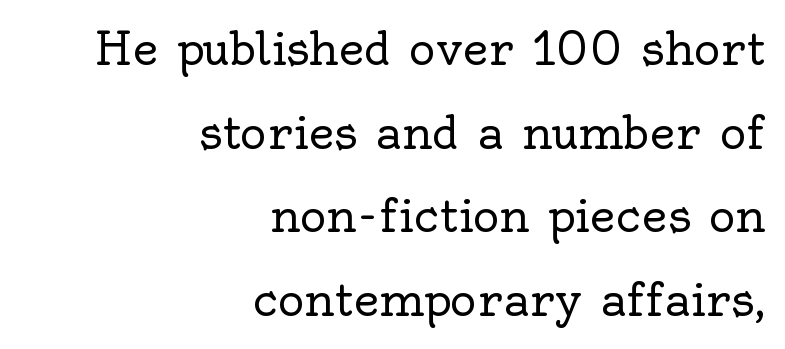
Is the letter spacing exaggerated? No — it looks like the ordinary default. Examine the stroke ends and you'll spot serifs. The foot of each line stays bare and open. The face used here is proportionally spaced, like ordinary book or web type.
